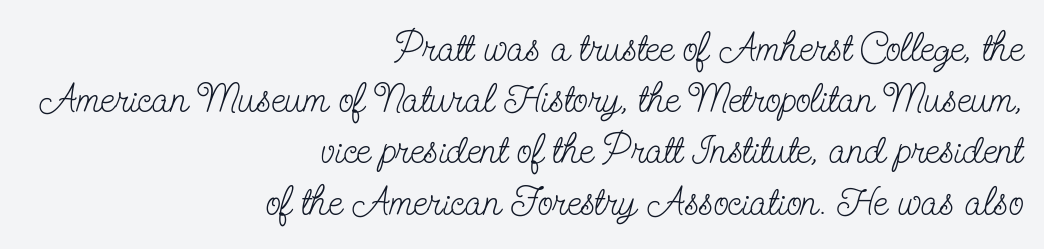
{"serif": "yes", "bold": "no", "weight": "light", "width": "condensed", "stroke_contrast": "low", "x_height": "small", "monospaced": "no", "underline": "no", "align": "right", "line_spacing": "normal", "line_spacing_ratio": 1.28, "letter_spacing": "normal", "letter_spacing_em": 0.0, "glyph_px": 40}
